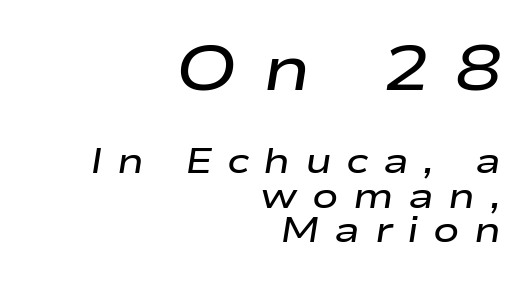
Q: Is the text bold? A: Semi-bold.
Q: Is the text italic (slanted)? A: Yes, it leans right by about 9 degrees.
Q: Is the text underlined? A: No.
Q: How is the paragraph aligned? A: Right-aligned.
Q: Is the spacing between letters normal or unusually wide? A: Unusually wide.
Q: Is the spacing between lines tight, normal or loose? A: Tight.
Q: Which block of text is set in a larger size, the first (top) or the second (bottom)? A: The first (top) one.
Q: Width (condensed, normal, or wide)? A: Wide.
Q: Stroke contrast? A: Low.
Q: x-height? A: Medium.
Q: Monospaced? A: No.
